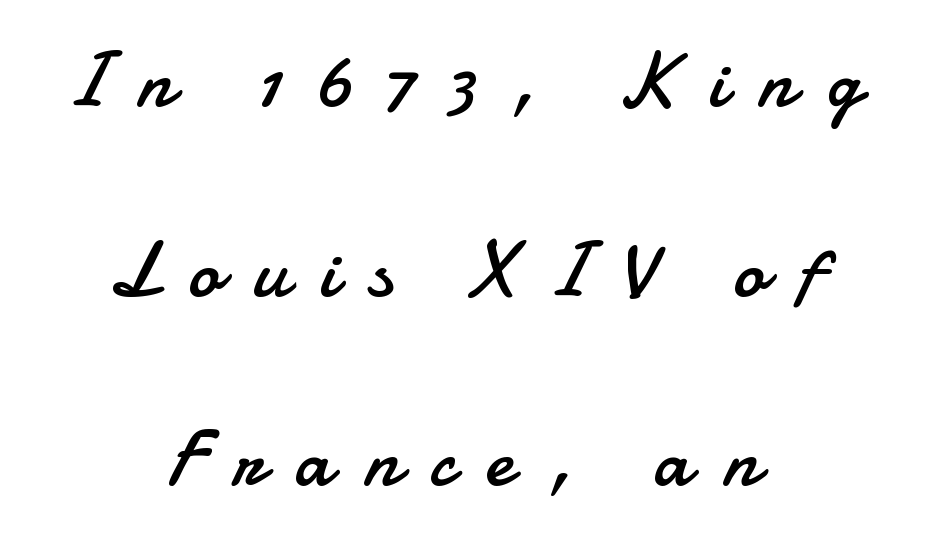
The image shows 78 px regular-weight sans-serif type; set centered, loose line spacing (2.43x), unusually wide letter spacing (+0.4 em), not underlined; low stroke contrast and a small x-height.
